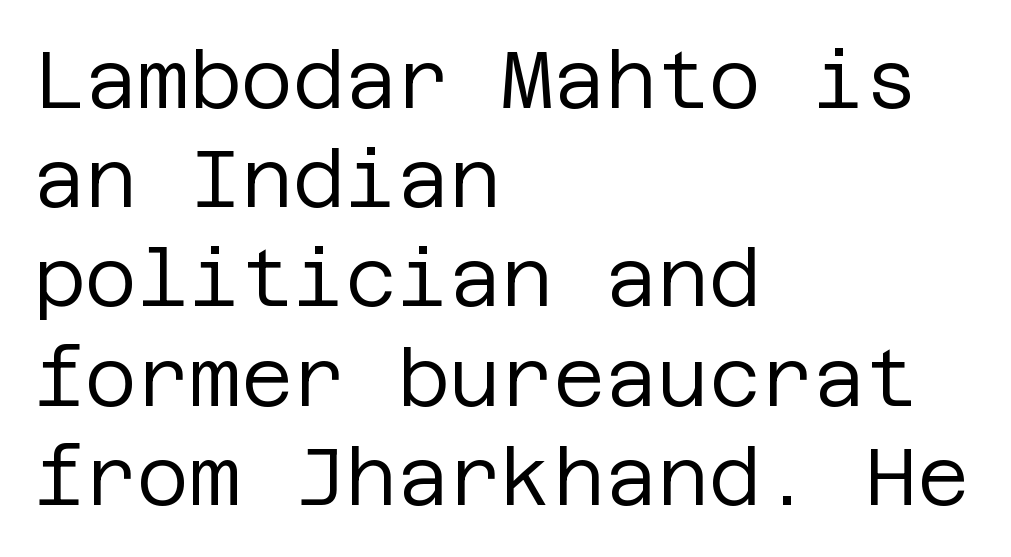
Words appear dense and cohesive because spacing is normal. The foot of each line stays bare and open. These lines were composed using upright roman letters. The weight would be labelled regular, book, light, or lighter still.
